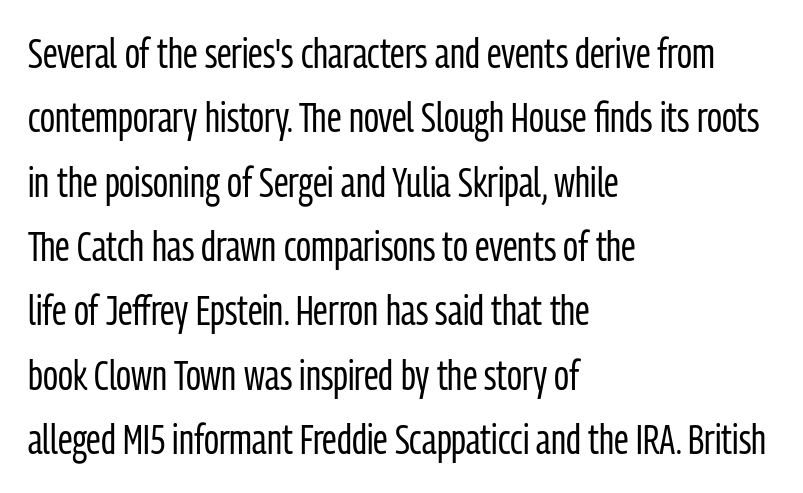
These lines are rendered in a variable-pitch font. The setting favours the left margin, as ordinary paragraphs usually do. Spacing between characters is what you'd get straight out of the box. Think standard paragraph weight, or any step lighter than that. Note: no serifs on the glyphs.
